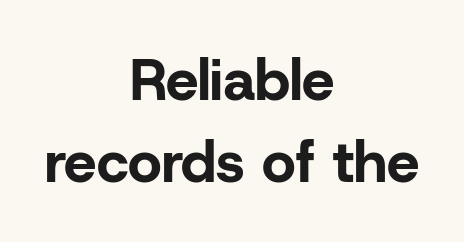
The image shows 58 px bold sans-serif type, upright; set centered, normal line spacing (1.41x), normal letter spacing, not underlined; low stroke contrast and a medium x-height.
